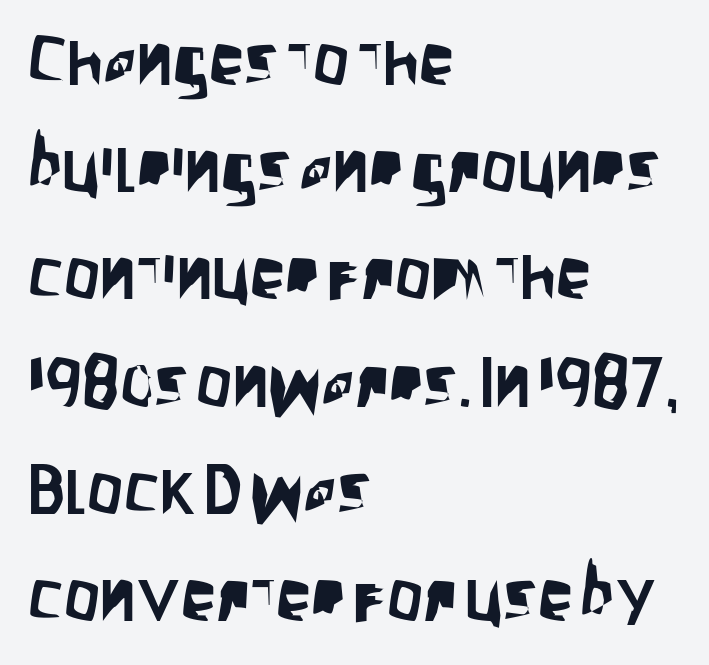
The image shows 71 px condensed sans-serif type, upright; set left-aligned, normal line spacing (1.51x), normal letter spacing, not underlined; low stroke contrast and a large x-height.
